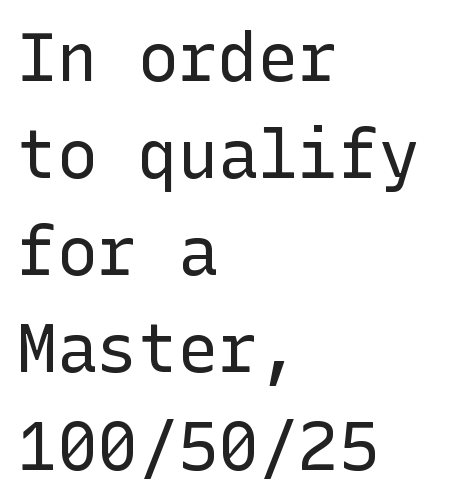
{"serif": "no", "italic": "no", "bold": "no", "weight": "regular", "width": "normal", "stroke_contrast": "low", "x_height": "medium", "underline": "no", "align": "left", "line_spacing": "normal", "line_spacing_ratio": 1.45, "letter_spacing": "normal", "letter_spacing_em": 0.0, "glyph_px": 67}
